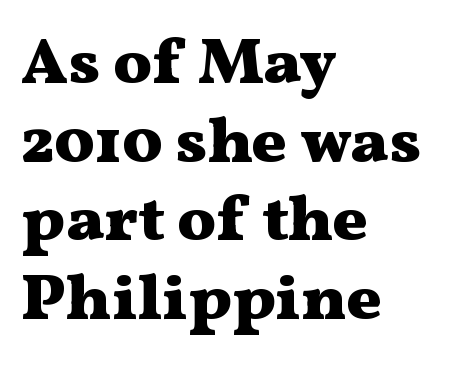
Q: Is the text bold? A: Yes.
Q: Is the text italic (slanted)? A: No, it is upright.
Q: Is the typeface a serif or a sans-serif typeface? A: Serif.
Q: Is the text underlined? A: No.
Q: How is the paragraph aligned? A: Left-aligned.
Q: Is the spacing between letters normal or unusually wide? A: Normal.
Q: Width (condensed, normal, or wide)? A: Wide.
Q: Stroke contrast? A: Medium.
Q: x-height? A: Medium.
Q: Monospaced? A: No.
